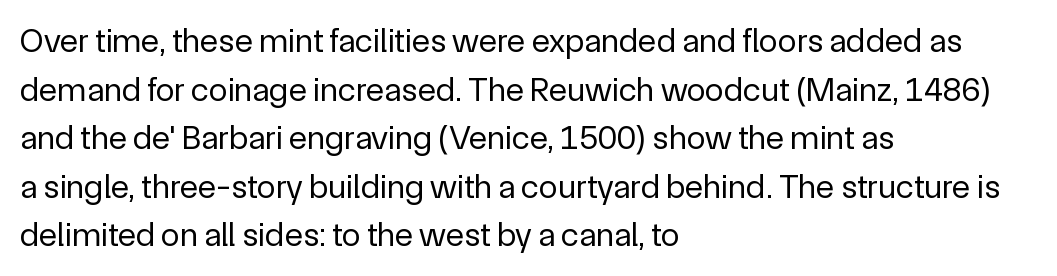
Q: Is the text bold? A: No.
Q: Is the text italic (slanted)? A: No, it is upright.
Q: Is the typeface a serif or a sans-serif typeface? A: Sans-serif.
Q: Is the text underlined? A: No.
Q: How is the paragraph aligned? A: Left-aligned.
Q: Is the spacing between letters normal or unusually wide? A: Normal.
Q: Is the spacing between lines tight, normal or loose? A: Normal.
Q: Width (condensed, normal, or wide)? A: Normal.
Q: x-height? A: Medium.
Q: Monospaced? A: No.
